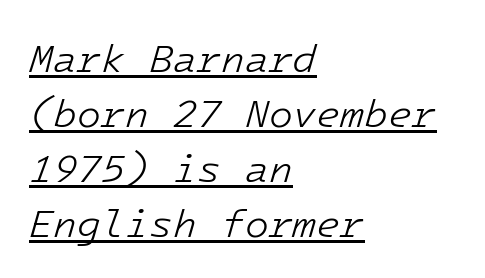
Which margin do the lines hug? The left one — the right edge is uneven. You can see a thin bar hugging the bottom of the glyphs. Each word holds together tightly as a unit, with standard inter-letter gaps. Notice how the stems are inclined rather than vertical — that's the hallmark of italics.
